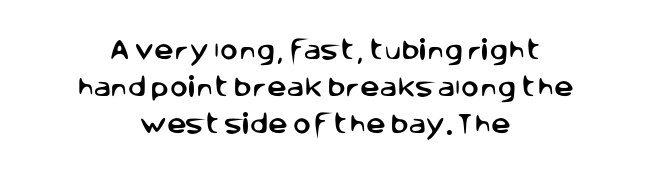
{"italic": "no", "underline": "no", "align": "center", "line_spacing": "normal", "line_spacing_ratio": 1.68, "letter_spacing": "normal", "letter_spacing_em": 0.0, "glyph_px": 22}
